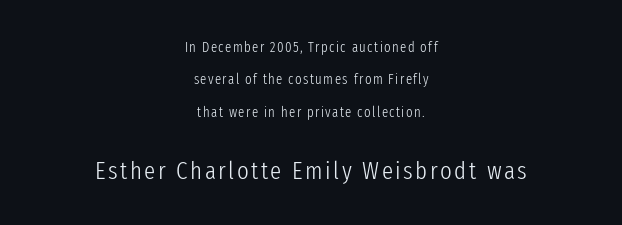
{"italic": "no", "bold": "no", "underline": "no", "align": "center", "line_spacing": "loose", "line_spacing_ratio": 2.31, "larger_block": "second", "size_ratio": 1.79, "glyph_px": 25}
